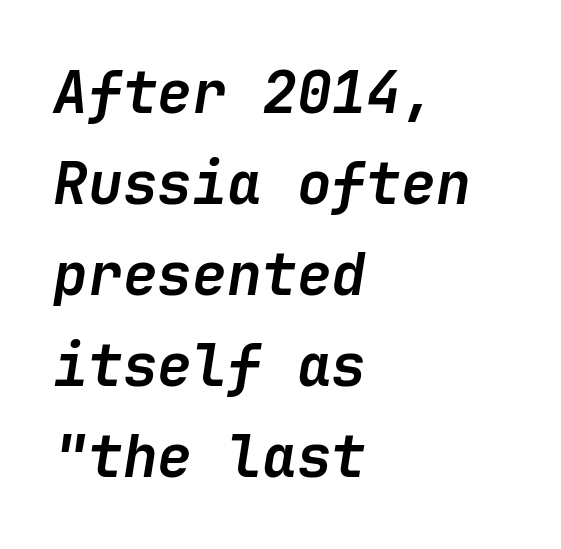
Glyph-to-glyph distance matches everyday printed text. Bold? Absolutely — the strokes are thick and heavy. Underlining? Definitely not there. Emphasis-style slanted type is in use. Casual observation: everything's shoved over to the left.
